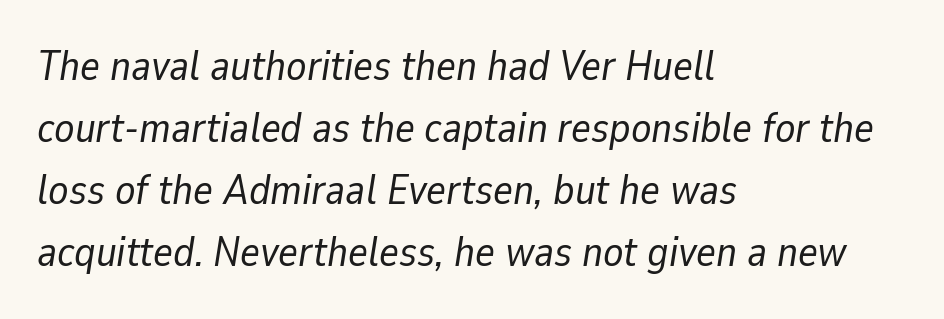
{"italic": "yes", "lean": "right", "slant_degrees": 9, "bold": "no", "weight": "regular", "width": "normal", "stroke_contrast": "low", "x_height": "medium", "monospaced": "no", "underline": "no", "align": "left", "line_spacing": "normal", "line_spacing_ratio": 1.48, "letter_spacing": "normal", "letter_spacing_em": 0.0, "glyph_px": 42}
